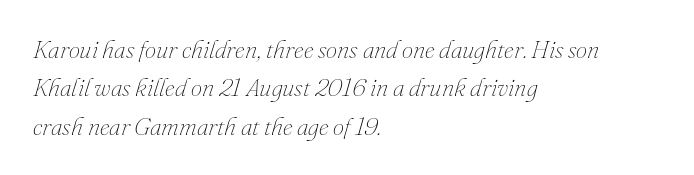
Typeset ragged right — the left edge is the straight one. Underlining? Definitely not there. The space between consecutive lines is moderate. No extra ink here — the face is not bold.
